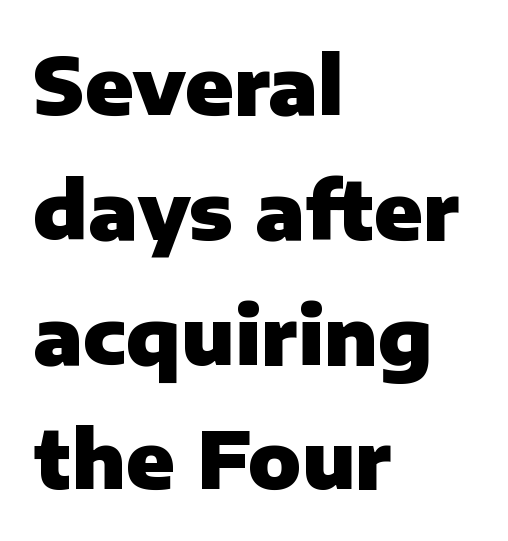
{"serif": "no", "italic": "no", "bold": "yes", "weight": "heavy", "width": "normal", "stroke_contrast": "low", "x_height": "medium", "monospaced": "no", "underline": "no", "align": "left", "line_spacing": "normal", "line_spacing_ratio": 1.58, "letter_spacing": "normal", "letter_spacing_em": 0.0, "glyph_px": 79}
